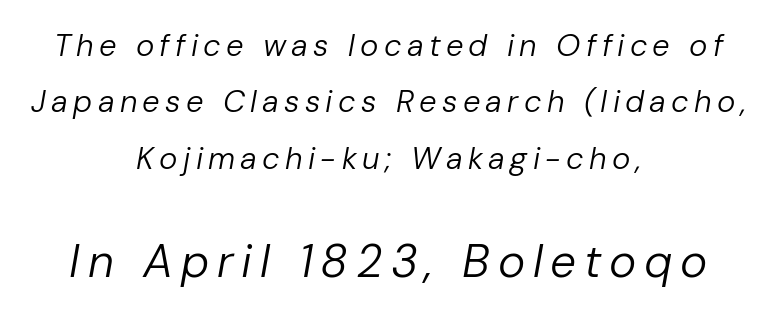
{"italic": "yes", "lean": "right", "slant_degrees": 10, "bold": "no", "weight": "regular", "width": "normal", "stroke_contrast": "low", "x_height": "medium", "monospaced": "no", "underline": "no", "align": "center", "line_spacing_ratio": 1.82, "larger_block": "second", "size_ratio": 1.48, "glyph_px": 46}
